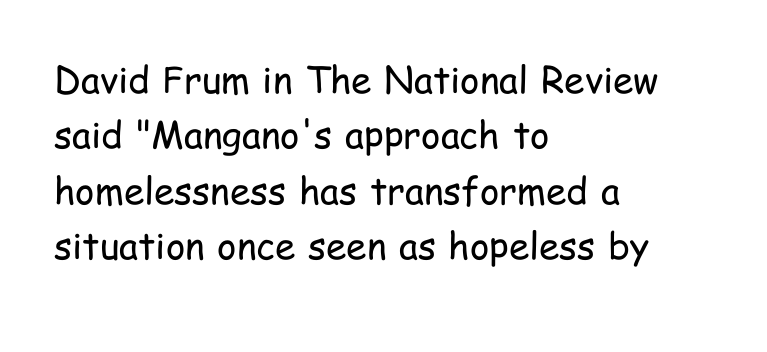
Note the varied advance widths — an 'i' is clearly narrower than an 'm'. Unlike a traditional serif, this face leaves its strokes unadorned. Caption: standard tracking, unaltered. Italic? Not at all — the glyphs are vertical. If you drew a ruler down the left edge, every line would touch it. A normal amount of white space separates one row of letters from the next.
